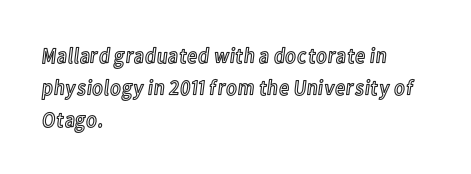
The image shows 22 px text type; set left-aligned, normal line spacing (1.45x), normal letter spacing, not underlined.
